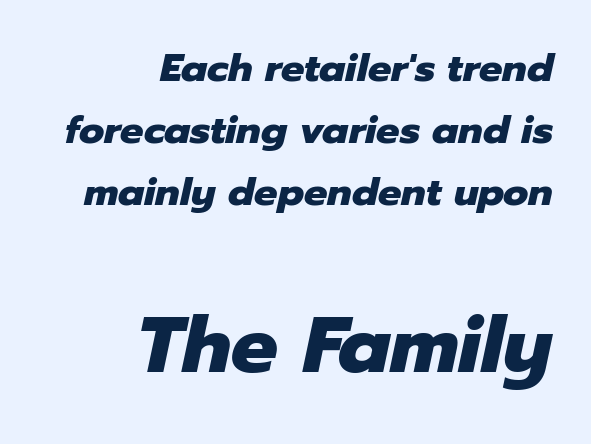
Q: Is the text bold? A: Yes.
Q: Is the text italic (slanted)? A: Yes, it leans right by about 12 degrees.
Q: Is the text underlined? A: No.
Q: How is the paragraph aligned? A: Right-aligned.
Q: Is the spacing between letters normal or unusually wide? A: Normal.
Q: Is the spacing between lines tight, normal or loose? A: Normal.
Q: Which block of text is set in a larger size, the first (top) or the second (bottom)? A: The second (bottom) one.
Q: Width (condensed, normal, or wide)? A: Normal.
Q: Stroke contrast? A: Low.
Q: x-height? A: Medium.
Q: Monospaced? A: No.
